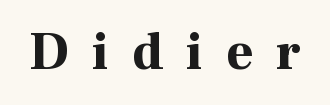
{"serif": "yes", "italic": "no", "bold": "yes", "weight": "bold", "width": "normal", "stroke_contrast": "high", "x_height": "medium", "monospaced": "no", "underline": "no", "letter_spacing": "wide", "letter_spacing_em": 0.43, "glyph_px": 53}
